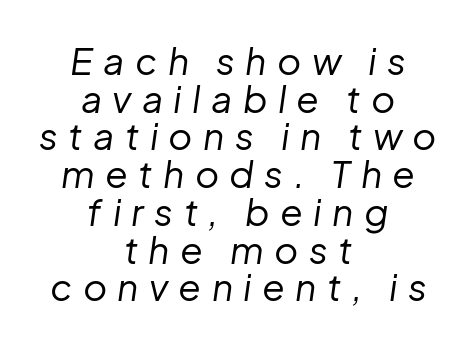
Q: Is the text bold? A: No.
Q: Is the text italic (slanted)? A: Yes, it leans right by about 8 degrees.
Q: Is the text underlined? A: No.
Q: How is the paragraph aligned? A: Centered.
Q: Is the spacing between letters normal or unusually wide? A: Unusually wide.
Q: Is the spacing between lines tight, normal or loose? A: Tight.
Q: Width (condensed, normal, or wide)? A: Normal.
Q: Stroke contrast? A: Low.
Q: x-height? A: Medium.
Q: Monospaced? A: No.
